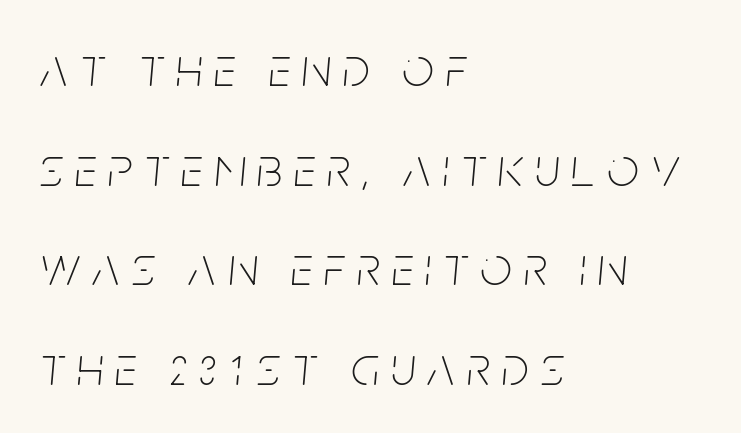
The image shows 55 px thin, condensed type, italic (leaning right); set left-aligned, line spacing 1.81x, unusually wide letter spacing (+0.22 em), not underlined; low stroke contrast and a large x-height.
